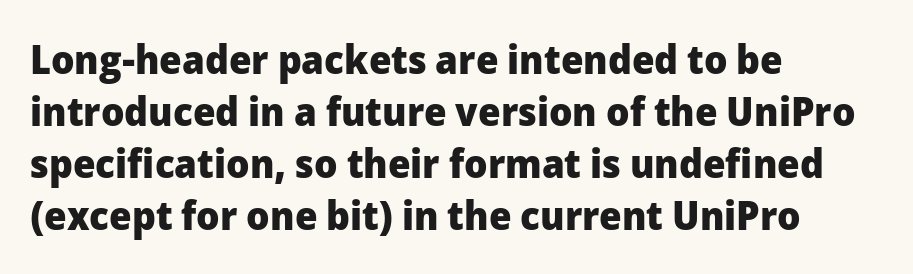
Q: Is the text bold? A: Yes.
Q: Is the text italic (slanted)? A: No, it is upright.
Q: Is the typeface a serif or a sans-serif typeface? A: Sans-serif.
Q: Is the text underlined? A: No.
Q: How is the paragraph aligned? A: Left-aligned.
Q: Is the spacing between letters normal or unusually wide? A: Normal.
Q: Is the spacing between lines tight, normal or loose? A: Normal.
Q: Width (condensed, normal, or wide)? A: Normal.
Q: Stroke contrast? A: Low.
Q: x-height? A: Medium.
Q: Monospaced? A: No.
